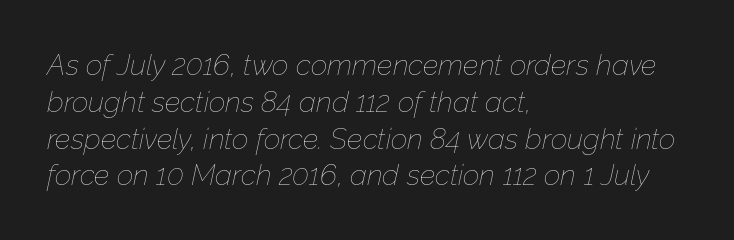
The image shows 29 px thin type, italic (leaning right); set left-aligned, normal line spacing (1.27x), normal letter spacing, not underlined; low stroke contrast and a medium x-height.
